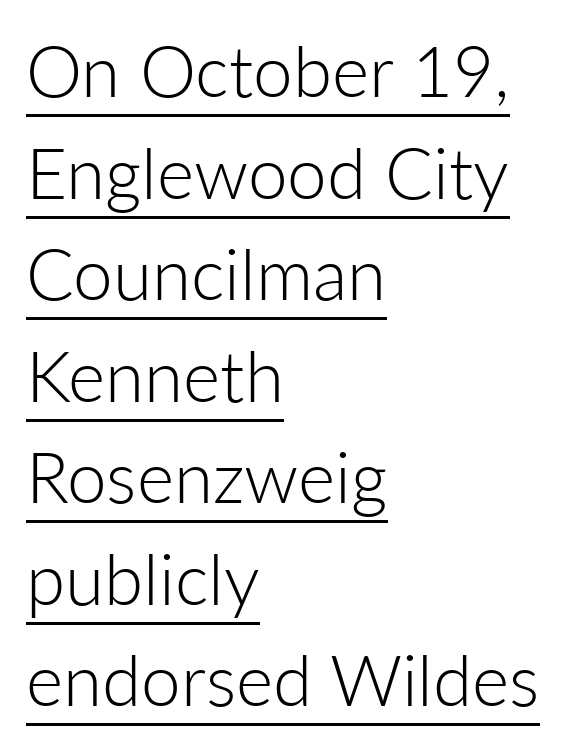
{"serif": "no", "italic": "no", "bold": "no", "weight": "light", "width": "normal", "stroke_contrast": "low", "x_height": "medium", "monospaced": "no", "underline": "yes", "align": "left", "line_spacing": "normal", "line_spacing_ratio": 1.43, "letter_spacing": "normal", "letter_spacing_em": 0.0, "glyph_px": 71}
